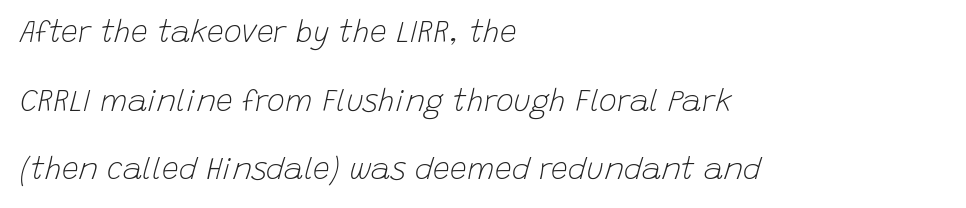
Q: Is the text bold? A: No.
Q: Is the text italic (slanted)? A: Yes, it leans right by about 15 degrees.
Q: Is the text underlined? A: No.
Q: How is the paragraph aligned? A: Left-aligned.
Q: Is the spacing between letters normal or unusually wide? A: Normal.
Q: Is the spacing between lines tight, normal or loose? A: Loose.
Q: Width (condensed, normal, or wide)? A: Normal.
Q: Stroke contrast? A: Low.
Q: x-height? A: Large.
Q: Monospaced? A: No.
